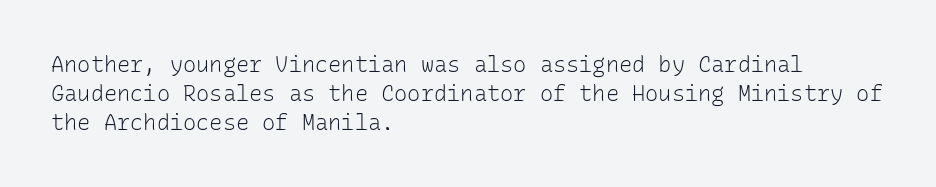
The image shows 22 px text type, upright; set left-aligned, normal line spacing (1.31x), normal letter spacing, not underlined.
